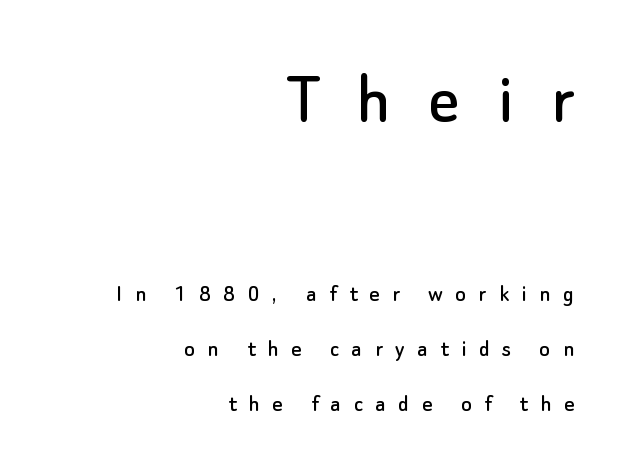
{"serif": "no", "italic": "no", "width": "normal", "stroke_contrast": "low", "x_height": "small", "monospaced": "no", "underline": "no", "align": "right", "line_spacing": "loose", "line_spacing_ratio": 2.2, "letter_spacing": "wide", "letter_spacing_em": 0.5, "larger_block": "first", "size_ratio": 3.0, "glyph_px": 75}
